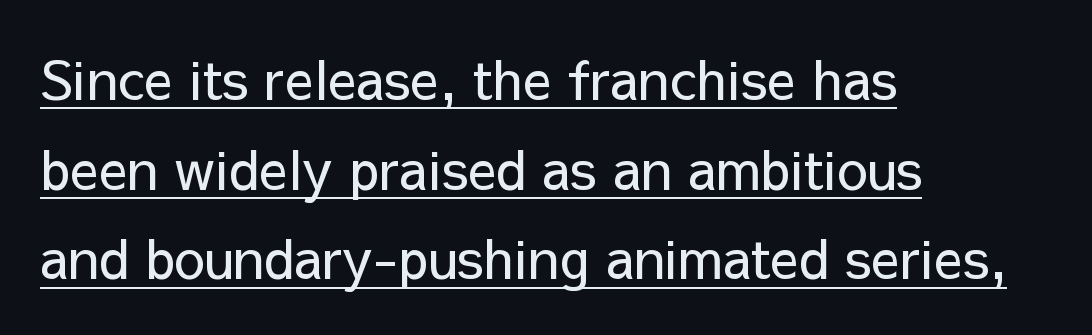
The image shows 54 px regular-weight sans-serif type, upright; set left-aligned, normal line spacing (1.66x), normal letter spacing, underlined; low stroke contrast and a medium x-height.
